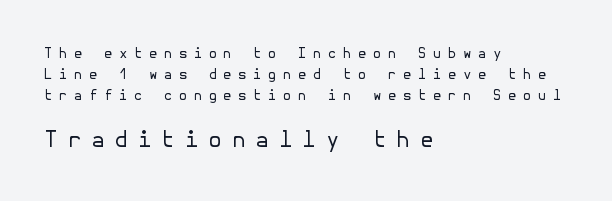
Q: Is the text bold? A: No.
Q: Is the text italic (slanted)? A: No, it is upright.
Q: Is the text underlined? A: No.
Q: How is the paragraph aligned? A: Left-aligned.
Q: Is the spacing between letters normal or unusually wide? A: Unusually wide.
Q: Is the spacing between lines tight, normal or loose? A: Normal.
Q: Which block of text is set in a larger size, the first (top) or the second (bottom)? A: The second (bottom) one.
